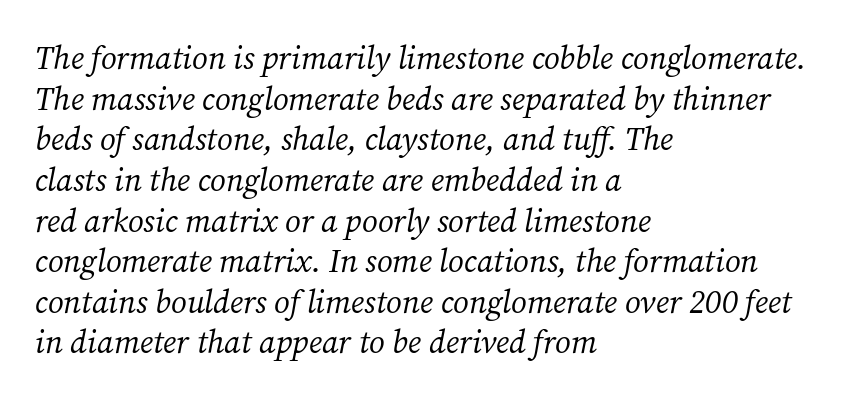
The image shows 32 px regular-weight serif type, italic (leaning right); set left-aligned, normal line spacing (1.27x), normal letter spacing, not underlined; medium stroke contrast and a medium x-height.
